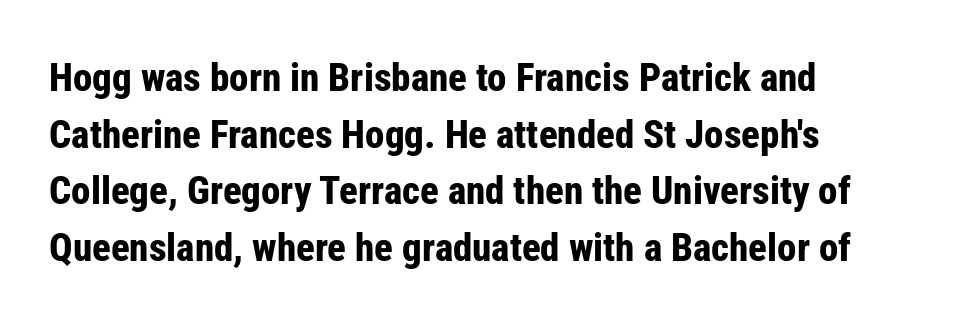
Proportional: the letters do not fall into vertical columns. No feet cap the strokes, marking this as sans-serif type. I'd describe the lettering as bold — thick and assertive. Characters remain perfectly vertical along every line. Compared with a centered layout, this one pins lines to the left instead.
